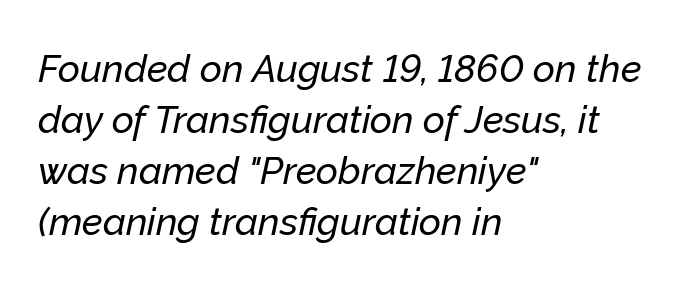
The image shows 38 px text type, italic (leaning right); set left-aligned, normal line spacing (1.34x), normal letter spacing, not underlined; low stroke contrast and a medium x-height.
